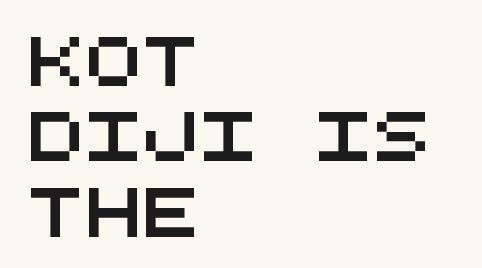
Q: Is the typeface a serif or a sans-serif typeface? A: Sans-serif.
Q: Is the text underlined? A: No.
Q: How is the paragraph aligned? A: Left-aligned.
Q: Is the spacing between letters normal or unusually wide? A: Normal.
Q: Is the spacing between lines tight, normal or loose? A: Normal.
Q: Width (condensed, normal, or wide)? A: Wide.
Q: Stroke contrast? A: Medium.
Q: x-height? A: Large.
Q: Monospaced? A: Yes.
